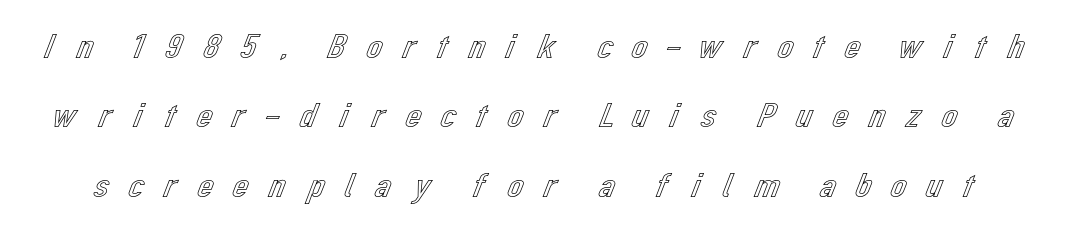
Q: Is the text italic (slanted)? A: Yes.
Q: Is the text underlined? A: No.
Q: Is the spacing between letters normal or unusually wide? A: Unusually wide.
Q: Is the spacing between lines tight, normal or loose? A: Loose.
Q: Width (condensed, normal, or wide)? A: Normal.
Q: x-height? A: Medium.
Q: Monospaced? A: No.
